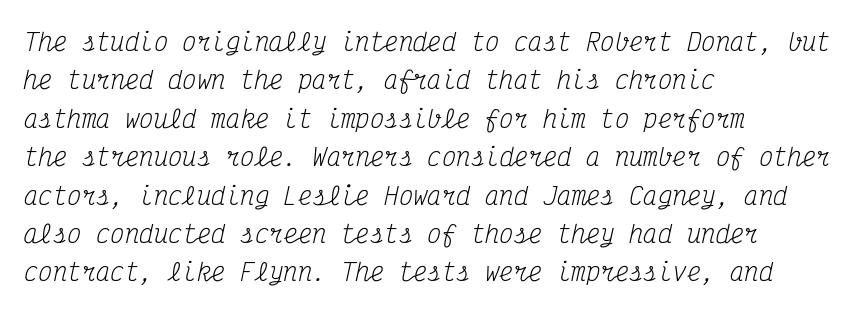
The image shows 24 px text type, italic (leaning right); set left-aligned, normal line spacing (1.6x), normal letter spacing, not underlined.
